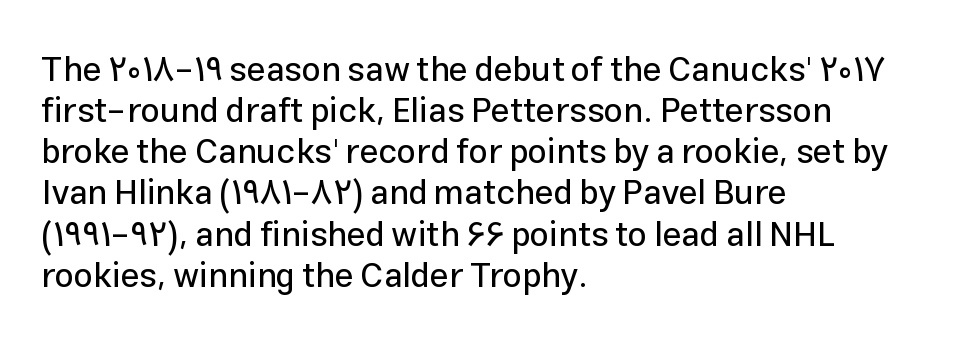
The image shows 34 px sans-serif type, upright; set left-aligned, line spacing 1.21x, normal letter spacing, not underlined; low stroke contrast and a medium x-height.
